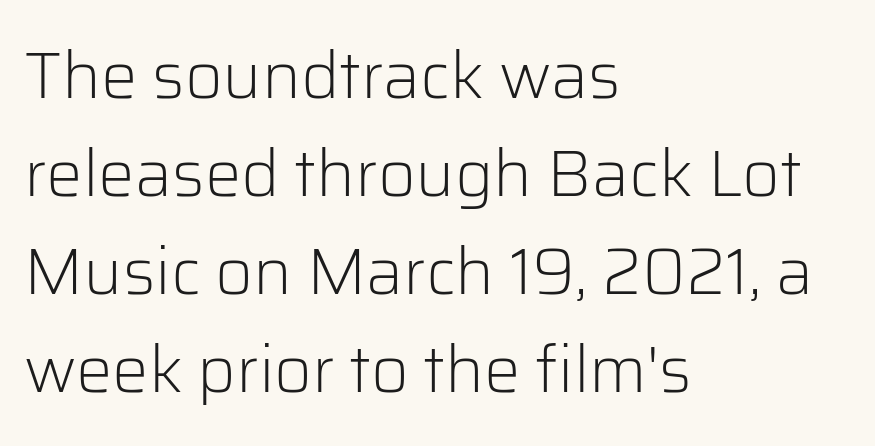
The image shows 65 px light sans-serif type, upright; set left-aligned, normal line spacing (1.51x), normal letter spacing, not underlined; low stroke contrast and a medium x-height.
